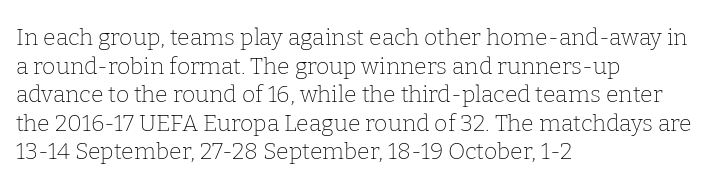
{"italic": "no", "bold": "no", "underline": "no", "align": "left", "line_spacing_ratio": 1.24, "letter_spacing": "normal", "letter_spacing_em": 0.0, "glyph_px": 23}
